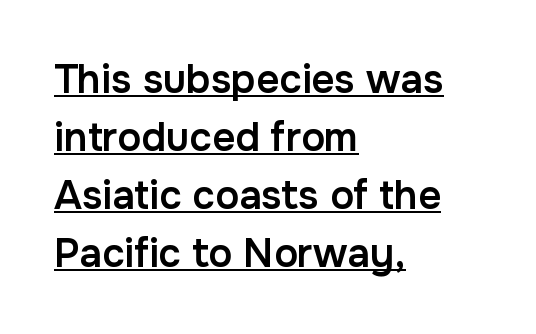
Ascenders rise straight up at ninety degrees. You could not count columns in this text — the font is proportionally spaced. The letterforms sit shoulder to shoulder at normal distance. The font is running at a semibold setting, under full bold. The passage is arranged the way most books set body copy — flush left. The rendered words wear a rule along their underside.
